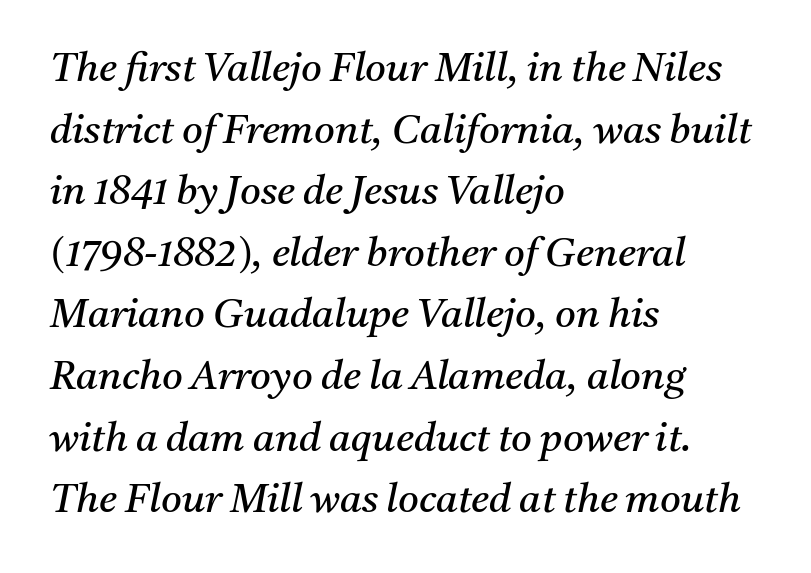
{"serif": "yes", "italic": "yes", "lean": "right", "slant_degrees": 11, "bold": "no", "weight": "regular", "width": "normal", "stroke_contrast": "medium", "x_height": "medium", "monospaced": "no", "underline": "no", "align": "left", "line_spacing": "normal", "line_spacing_ratio": 1.54, "letter_spacing": "normal", "letter_spacing_em": 0.0, "glyph_px": 40}
